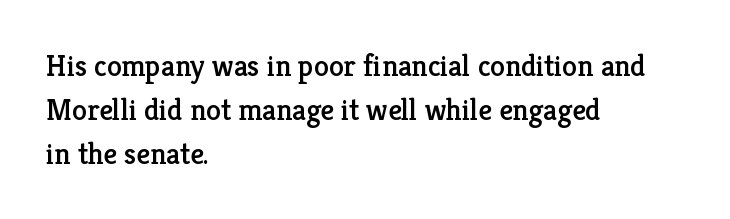
Q: Is the text italic (slanted)? A: No, it is upright.
Q: Is the typeface a serif or a sans-serif typeface? A: Serif.
Q: Is the text underlined? A: No.
Q: How is the paragraph aligned? A: Left-aligned.
Q: Is the spacing between letters normal or unusually wide? A: Normal.
Q: Is the spacing between lines tight, normal or loose? A: Normal.
Q: Width (condensed, normal, or wide)? A: Normal.
Q: Stroke contrast? A: Low.
Q: x-height? A: Medium.
Q: Monospaced? A: No.
